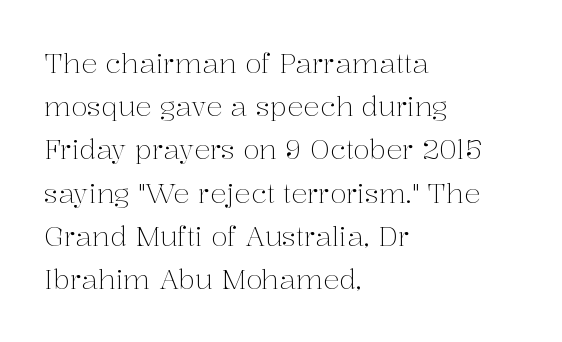
Q: Is the text bold? A: No.
Q: Is the text italic (slanted)? A: No, it is upright.
Q: Is the text underlined? A: No.
Q: How is the paragraph aligned? A: Left-aligned.
Q: Is the spacing between letters normal or unusually wide? A: Normal.
Q: Is the spacing between lines tight, normal or loose? A: Normal.
